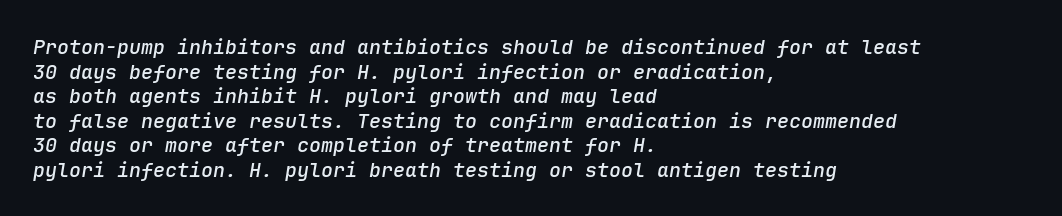
{"italic": "yes", "lean": "right", "slant_degrees": 9, "bold": "semi", "underline": "no", "align": "left", "line_spacing_ratio": 1.23, "letter_spacing": "normal", "letter_spacing_em": 0.0, "glyph_px": 20}
